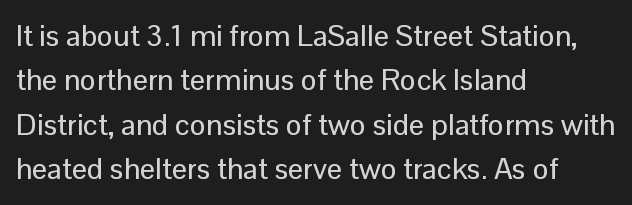
Q: Is the text italic (slanted)? A: No, it is upright.
Q: Is the typeface a serif or a sans-serif typeface? A: Sans-serif.
Q: Is the text underlined? A: No.
Q: How is the paragraph aligned? A: Left-aligned.
Q: Is the spacing between letters normal or unusually wide? A: Normal.
Q: Is the spacing between lines tight, normal or loose? A: Normal.
Q: Width (condensed, normal, or wide)? A: Normal.
Q: Stroke contrast? A: Low.
Q: x-height? A: Medium.
Q: Monospaced? A: No.
